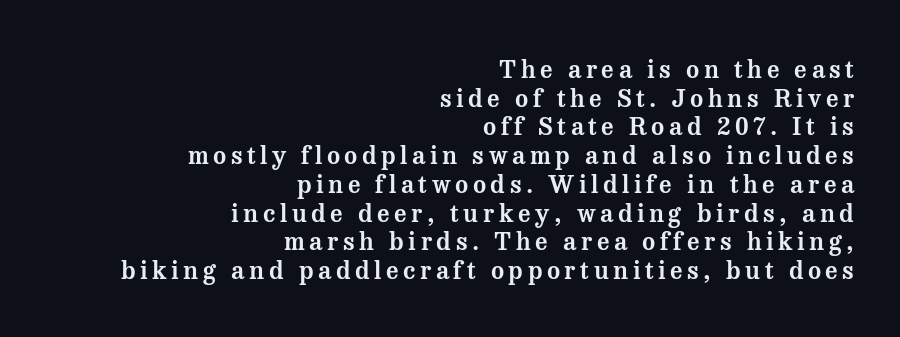
The image shows 25 px text type, upright; set right-aligned, tight line spacing (1.15x), not underlined.
